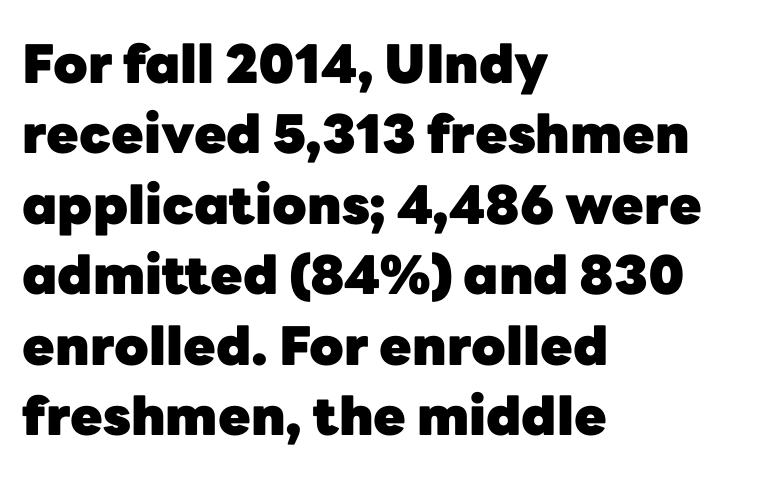
The image shows 53 px heavy sans-serif type, upright; set left-aligned, normal line spacing (1.33x), normal letter spacing, not underlined; low stroke contrast and a medium x-height.
